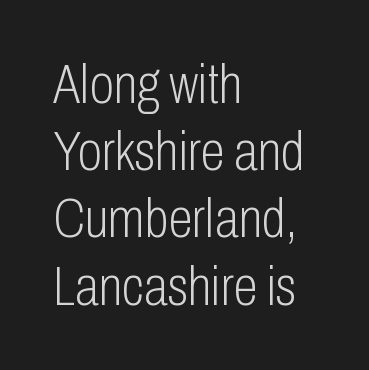
{"serif": "no", "italic": "no", "bold": "no", "weight": "light", "width": "condensed", "stroke_contrast": "low", "x_height": "medium", "monospaced": "no", "underline": "no", "align": "left", "line_spacing_ratio": 1.2, "letter_spacing": "normal", "letter_spacing_em": 0.0, "glyph_px": 56}
